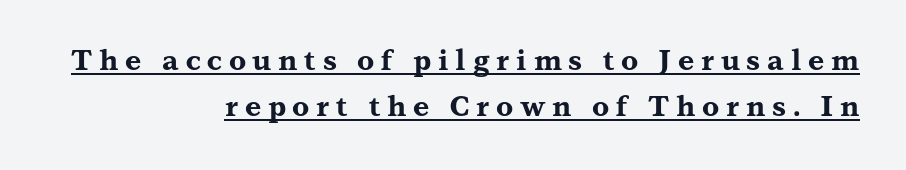
Q: Is the text bold? A: Yes.
Q: Is the text italic (slanted)? A: No, it is upright.
Q: Is the typeface a serif or a sans-serif typeface? A: Serif.
Q: Is the text underlined? A: Yes.
Q: How is the paragraph aligned? A: Right-aligned.
Q: Is the spacing between letters normal or unusually wide? A: Unusually wide.
Q: Is the spacing between lines tight, normal or loose? A: Normal.
Q: Width (condensed, normal, or wide)? A: Wide.
Q: Stroke contrast? A: Medium.
Q: x-height? A: Medium.
Q: Monospaced? A: No.
